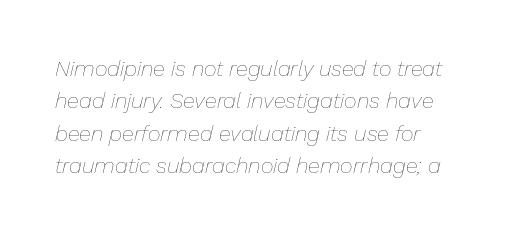
You could call the tracking neutral — neither tight nor loose. The glyphs are unaccompanied by any horizontal stroke below them. The weight tops out at a normal text grade. Looking at the ascenders, they clearly lean. The vertical gap from one line to the next is medium. Which margin do the lines hug? The left one — the right edge is uneven.
